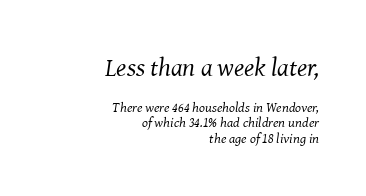
The image shows 26 px text type, italic (leaning right); set right-aligned, tight line spacing (1.09x), normal letter spacing, not underlined; the first (top) block is 1.86x larger.
